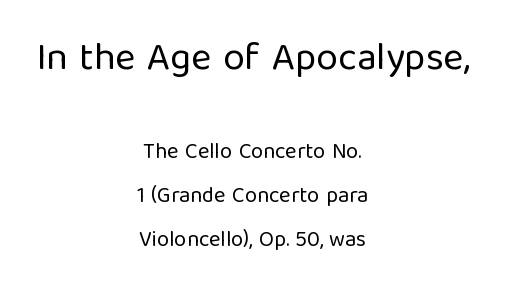
The image shows 39 px regular-weight sans-serif type, upright; set centered, loose line spacing (1.98x), normal letter spacing, not underlined; the first (top) block is 1.77x larger; low stroke contrast and a medium x-height.
